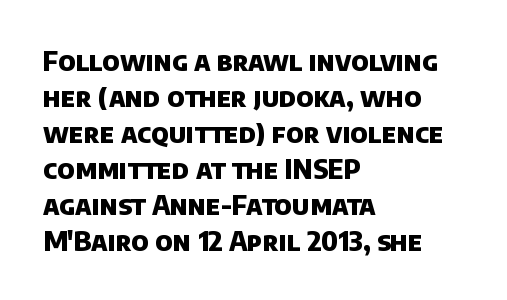
{"bold": "yes", "underline": "no", "align": "left", "line_spacing": "normal", "line_spacing_ratio": 1.33, "letter_spacing": "normal", "letter_spacing_em": 0.0, "glyph_px": 27}
